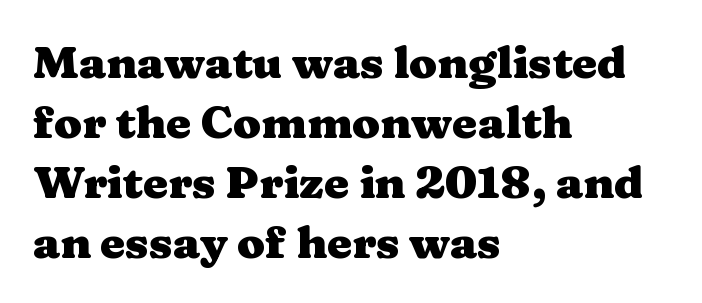
Whoever set this chose a conventional vertical rhythm. The lettering stays uniformly vertical, giving the passage a roman look. The foot of each line stays bare and open. Each word holds together tightly as a unit, with standard inter-letter gaps. Plenty of ink on the page — the face is bold.
